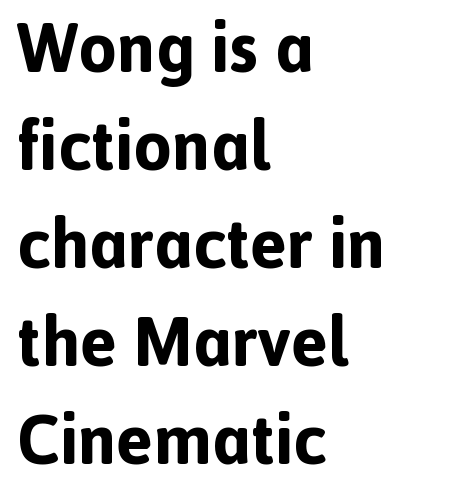
The image shows 69 px bold sans-serif type, upright; set left-aligned, normal line spacing (1.42x), normal letter spacing, not underlined; a medium x-height.
